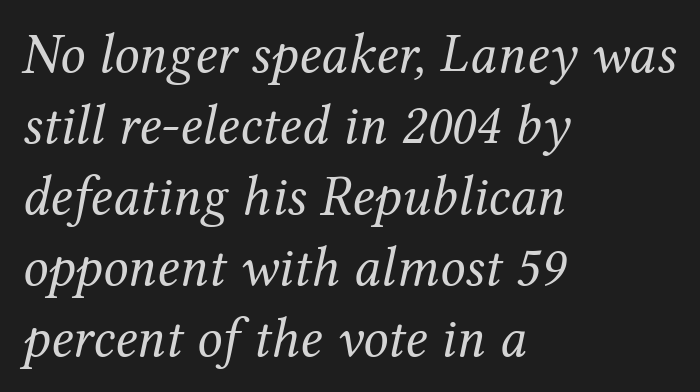
{"serif": "yes", "italic": "yes", "lean": "right", "slant_degrees": 12, "bold": "no", "weight": "regular", "width": "normal", "stroke_contrast": "medium", "x_height": "medium", "monospaced": "no", "underline": "no", "align": "left", "line_spacing": "normal", "line_spacing_ratio": 1.27, "letter_spacing": "normal", "letter_spacing_em": 0.0, "glyph_px": 56}
